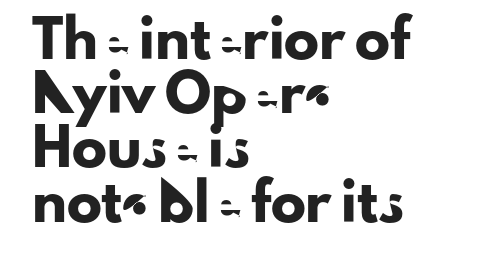
{"serif": "no", "italic": "no", "width": "normal", "stroke_contrast": "low", "x_height": "small", "monospaced": "no", "underline": "no", "align": "left", "line_spacing": "normal", "line_spacing_ratio": 1.55, "letter_spacing": "normal", "letter_spacing_em": 0.0, "glyph_px": 35}
